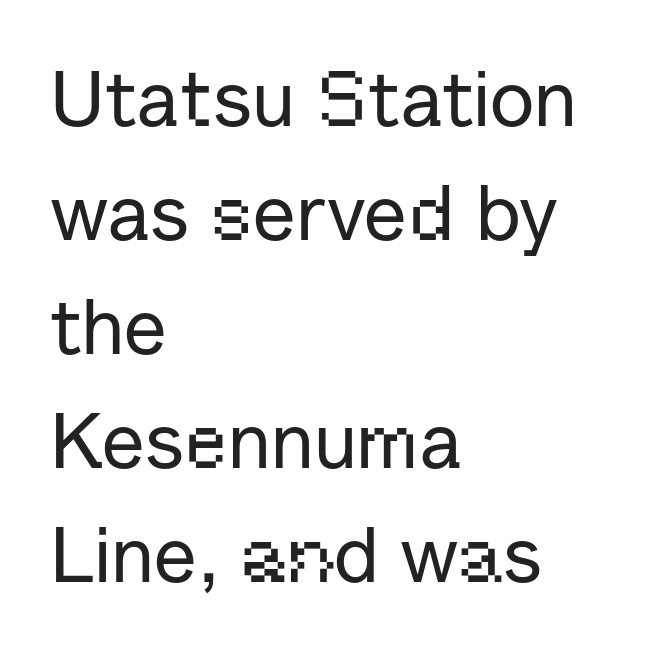
Check under the words: just untouched page. These lines are rendered in a variable-pitch font. Note: no serifs on the glyphs. Leading matches the norm, producing a regular column. Spacing between characters is what you'd get straight out of the box.
